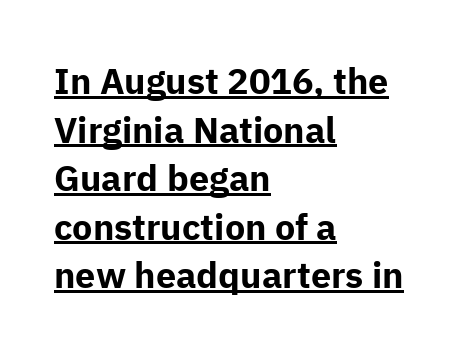
The compositor pushed each line to the left boundary. Letterform terminals end flat and unadorned throughout the passage. The face used here is proportionally spaced, like ordinary book or web type. Ascenders rise straight up at ninety degrees. This rendering features underlined lettering.
